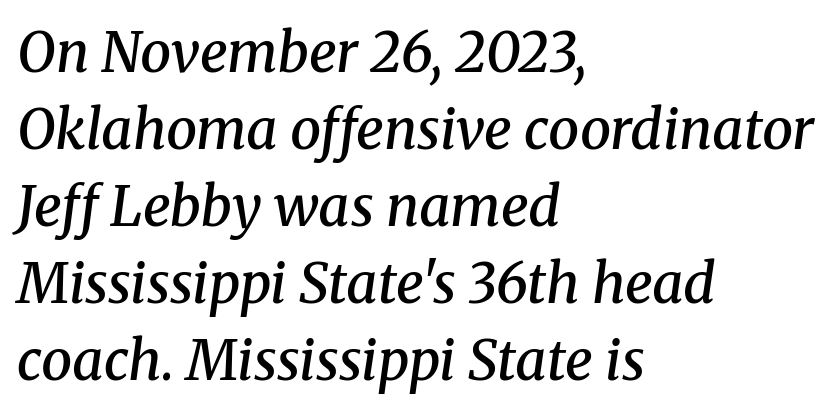
Typographic density is moderately raised because the face is semibold. The designer left line spacing at the default. Line starts are locked; line ends wander. The lettering tilts uniformly, giving the passage an italic look. Stroke terminals: seriffed.
